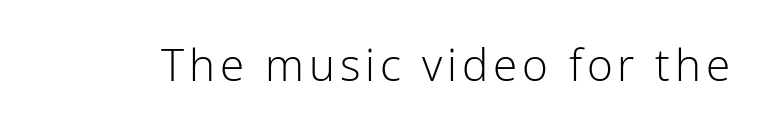
{"serif": "no", "italic": "no", "bold": "no", "weight": "light", "width": "normal", "stroke_contrast": "low", "x_height": "medium", "monospaced": "no", "underline": "no", "glyph_px": 44}
